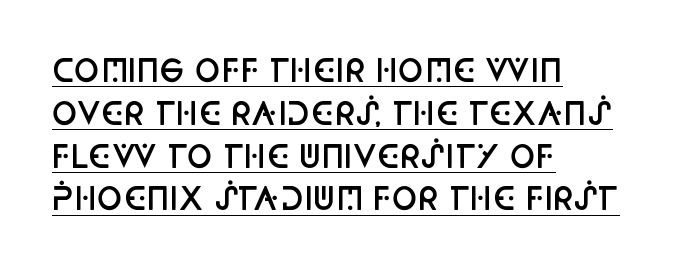
The designer went with a sans here, leaving each stem footless. Observe the ordinary spacing: letters are neighbours, not strangers. Slightly chunky letters — semibold, I'd say, not full bold. The typography opts for an upright posture over an oblique one.
